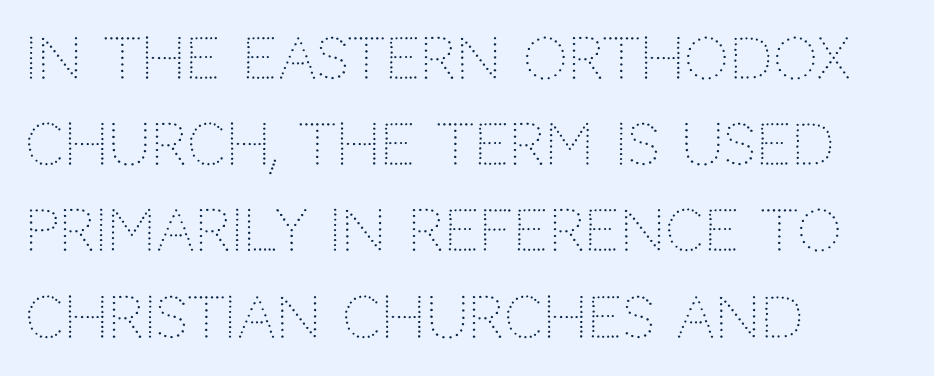
Q: Is the text bold? A: No.
Q: Is the text italic (slanted)? A: No, it is upright.
Q: Is the typeface a serif or a sans-serif typeface? A: Sans-serif.
Q: Is the text underlined? A: No.
Q: How is the paragraph aligned? A: Left-aligned.
Q: Is the spacing between letters normal or unusually wide? A: Normal.
Q: Is the spacing between lines tight, normal or loose? A: Normal.
Q: Width (condensed, normal, or wide)? A: Normal.
Q: Stroke contrast? A: Low.
Q: x-height? A: Large.
Q: Monospaced? A: No.
